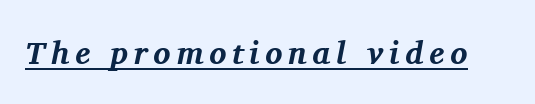
Looks like regular typesetting: each glyph gets only the width it needs. Underlined type. The passage shown is typeset with a serif family. This is heavy type, rendered in bold.
